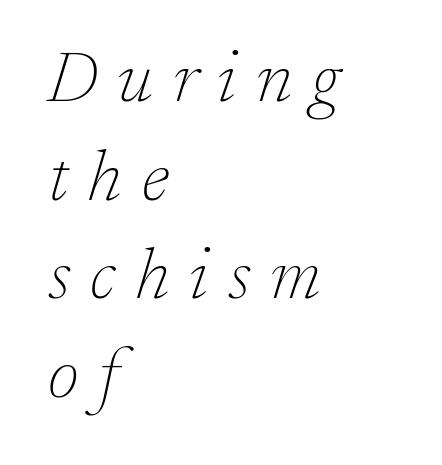
{"serif": "yes", "italic": "yes", "lean": "right", "slant_degrees": 17, "bold": "no", "weight": "thin", "width": "normal", "stroke_contrast": "low", "x_height": "medium", "monospaced": "no", "underline": "no", "align": "left", "line_spacing": "normal", "line_spacing_ratio": 1.39, "letter_spacing": "wide", "letter_spacing_em": 0.28, "glyph_px": 71}
